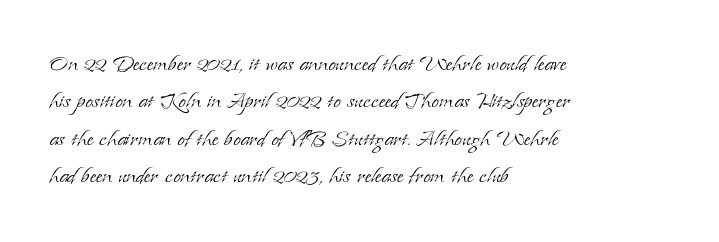
{"bold": "no", "underline": "no", "align": "left", "line_spacing": "normal", "line_spacing_ratio": 1.38, "letter_spacing": "normal", "letter_spacing_em": 0.0, "glyph_px": 27}
